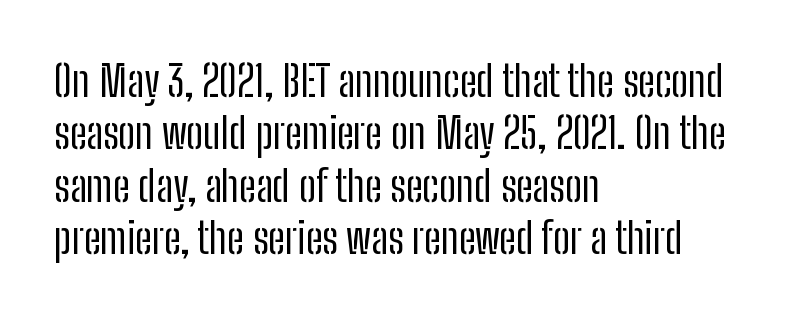
These lines are rendered in a variable-pitch font. All the whitespace from short lines collects on the right. Nothing sits at the stroke ends, so this counts as sans-serif. The passage shown has conventional tracking throughout. The letters stand straight up with perfectly vertical stems.
